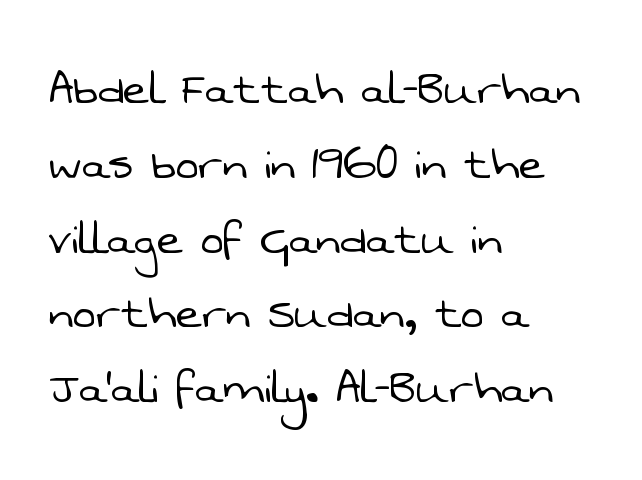
The image shows 55 px light sans-serif type; set left-aligned, normal line spacing (1.36x), normal letter spacing, not underlined; low stroke contrast and a medium x-height.
